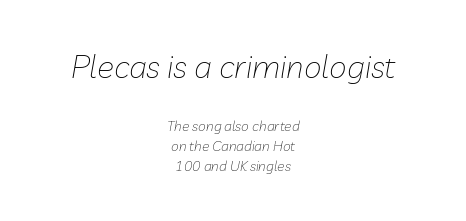
Short note: letters normally spaced. Short and long lines alike share a common midpoint. Character widths vary here, with narrow letters taking less room than wide ones. Slanted lettering throughout.
